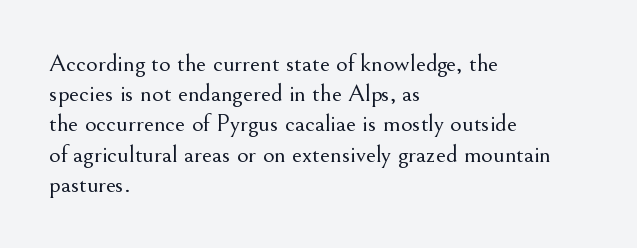
{"italic": "no", "bold": "no", "underline": "no", "align": "left", "line_spacing_ratio": 1.21, "letter_spacing": "normal", "letter_spacing_em": 0.0, "glyph_px": 25}
